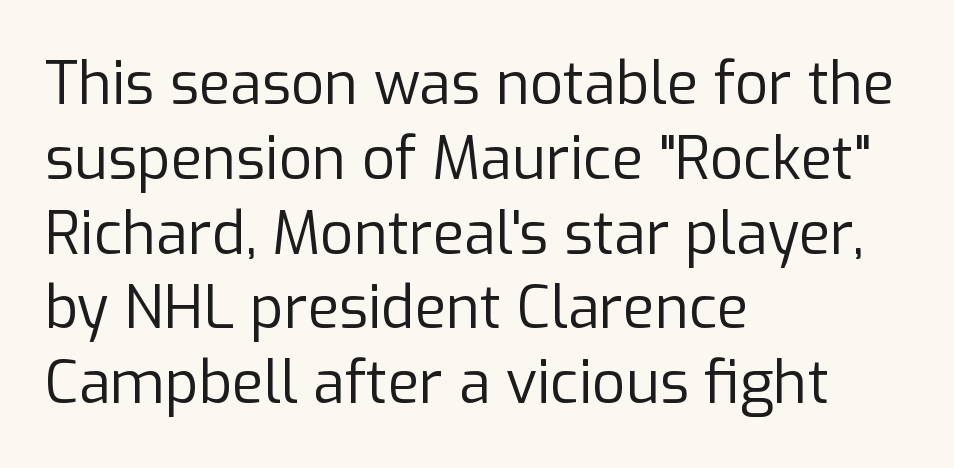
The image shows 58 px regular-weight sans-serif type, upright; set left-aligned, normal line spacing (1.29x), normal letter spacing, not underlined; low stroke contrast and a medium x-height.
